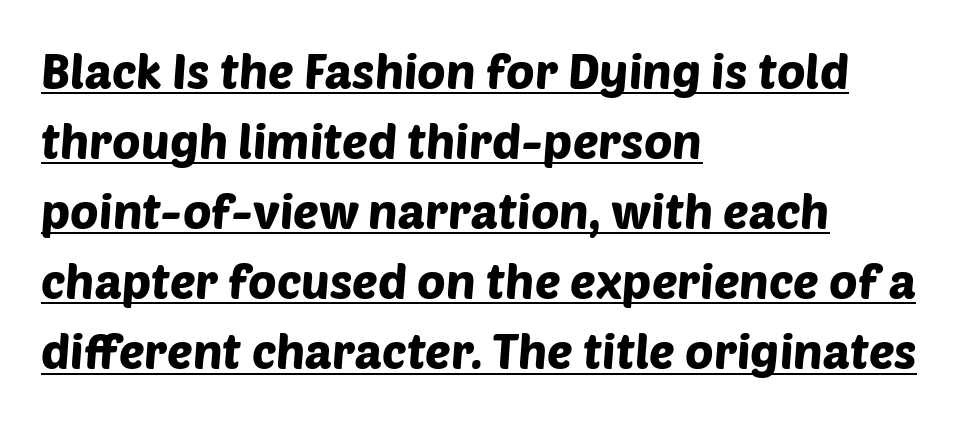
Q: Is the typeface a serif or a sans-serif typeface? A: Sans-serif.
Q: Is the text underlined? A: Yes.
Q: How is the paragraph aligned? A: Left-aligned.
Q: Is the spacing between letters normal or unusually wide? A: Normal.
Q: Is the spacing between lines tight, normal or loose? A: Normal.
Q: Width (condensed, normal, or wide)? A: Normal.
Q: Stroke contrast? A: Low.
Q: x-height? A: Large.
Q: Monospaced? A: No.
